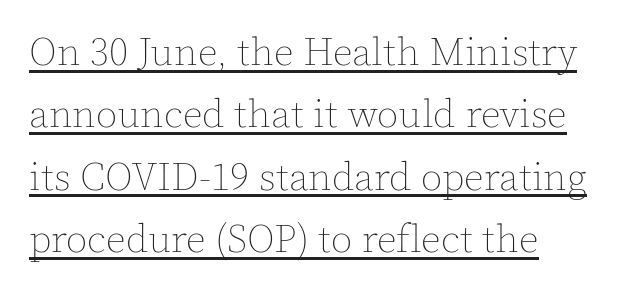
The image shows 39 px thin type, upright; set left-aligned, normal line spacing (1.6x), normal letter spacing, underlined; a medium x-height.
